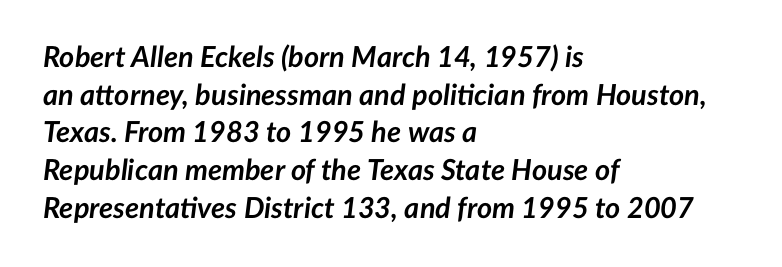
When letters slant like this, we call the style italic. Anything drawn beneath the words? Only blank space. How are the letters spaced? Ordinarily, with no added tracking. A classic flush-left, rag-right setting is used for this passage.
